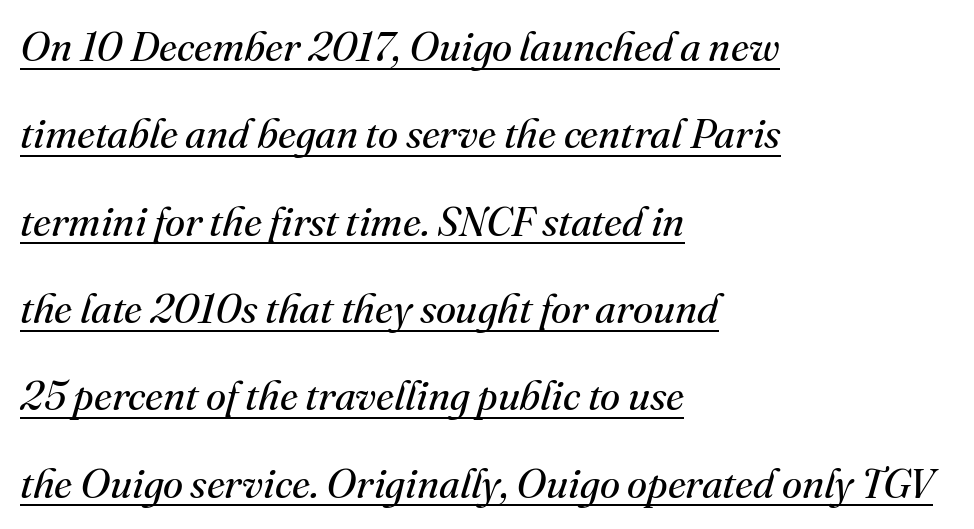
Whoever set this chose breathing room over compactness in the vertical rhythm. The rendering uses natural spacing where letterforms have individual widths. Bold? No — there's no thickening of the strokes. A typesetter would call this zero additional tracking.
